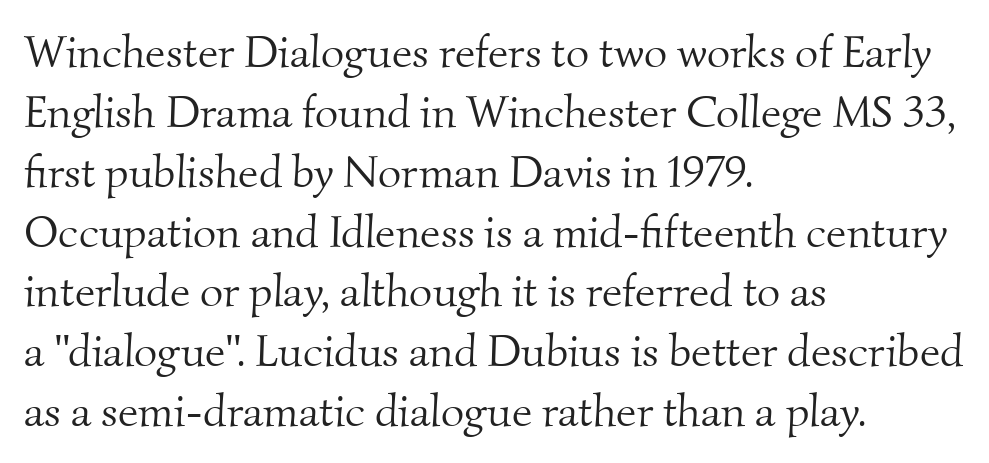
These lines sit exactly where default settings would place them. Vertical stems look standard width or narrower in stroke. Nothing unusual about the tracking: characters are spaced as the font intends. A bare baseline throughout the passage. The setting favours the left margin, as ordinary paragraphs usually do. Each letter's strokes conclude with small projecting serifs.
